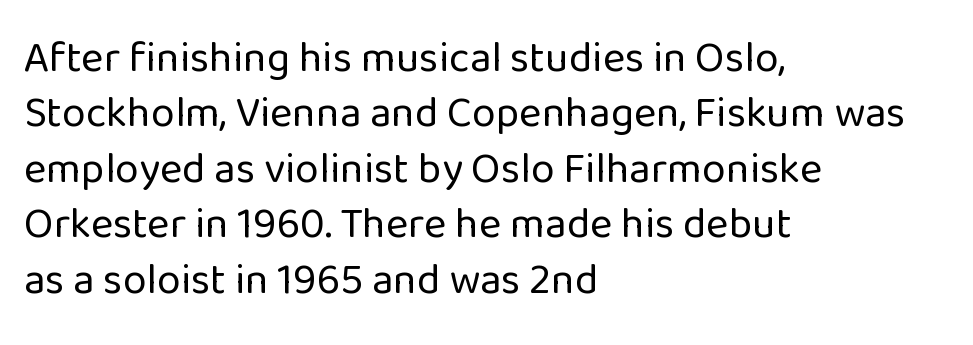
{"serif": "no", "italic": "no", "bold": "no", "weight": "regular", "width": "normal", "stroke_contrast": "low", "x_height": "medium", "monospaced": "no", "underline": "no", "align": "left", "line_spacing": "normal", "line_spacing_ratio": 1.29, "letter_spacing": "normal", "letter_spacing_em": 0.0, "glyph_px": 43}
